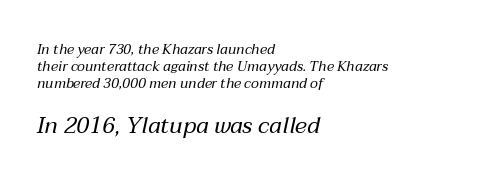
{"italic": "yes", "lean": "right", "slant_degrees": 12, "bold": "no", "underline": "no", "align": "left", "line_spacing_ratio": 1.21, "letter_spacing": "normal", "letter_spacing_em": 0.0, "larger_block": "second", "size_ratio": 1.64, "glyph_px": 23}
